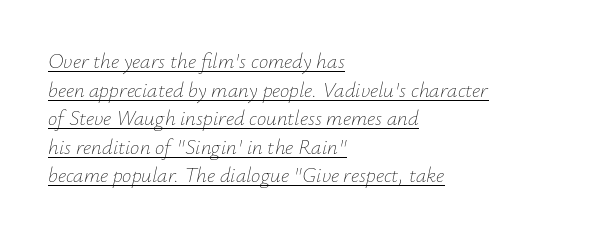
Q: Is the text bold? A: No.
Q: Is the text italic (slanted)? A: Yes, it leans right by about 12 degrees.
Q: Is the text underlined? A: Yes.
Q: How is the paragraph aligned? A: Left-aligned.
Q: Is the spacing between letters normal or unusually wide? A: Normal.
Q: Is the spacing between lines tight, normal or loose? A: Normal.
